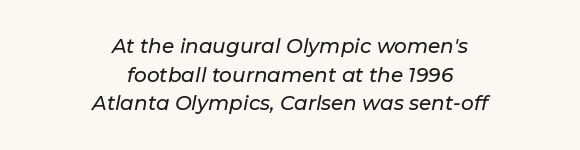
{"italic": "yes", "lean": "right", "slant_degrees": 11, "underline": "no", "align": "center", "line_spacing": "normal", "line_spacing_ratio": 1.43, "letter_spacing": "normal", "letter_spacing_em": 0.0, "glyph_px": 20}
